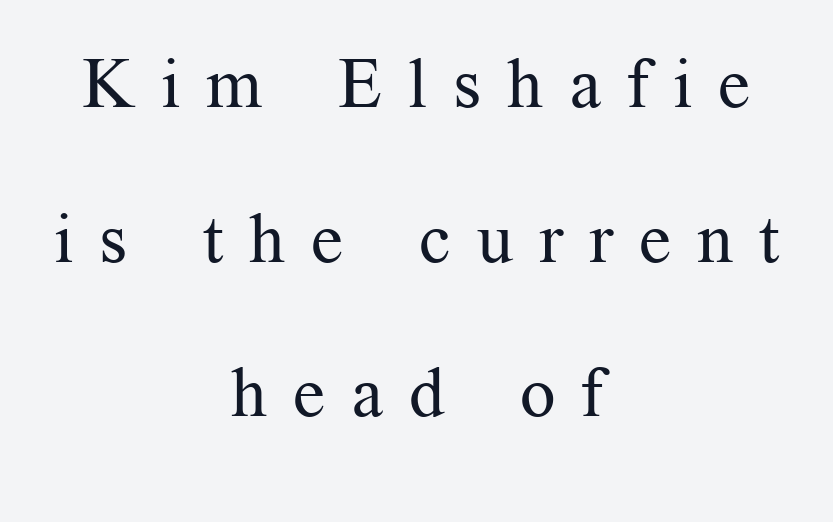
The image shows 70 px regular-weight serif type, upright; set centered, loose line spacing (2.21x), unusually wide letter spacing (+0.37 em), not underlined; medium stroke contrast and a medium x-height.
